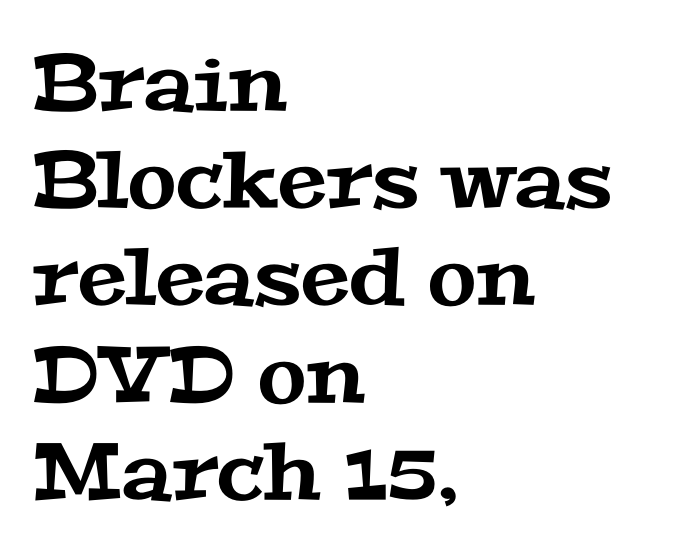
Q: Is the typeface a serif or a sans-serif typeface? A: Serif.
Q: Is the text underlined? A: No.
Q: How is the paragraph aligned? A: Left-aligned.
Q: Is the spacing between letters normal or unusually wide? A: Normal.
Q: Width (condensed, normal, or wide)? A: Wide.
Q: Stroke contrast? A: Medium.
Q: x-height? A: Medium.
Q: Monospaced? A: No.
